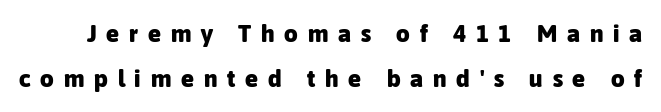
Q: Is the text bold? A: Yes.
Q: Is the text italic (slanted)? A: No, it is upright.
Q: Is the text underlined? A: No.
Q: Is the spacing between letters normal or unusually wide? A: Unusually wide.
